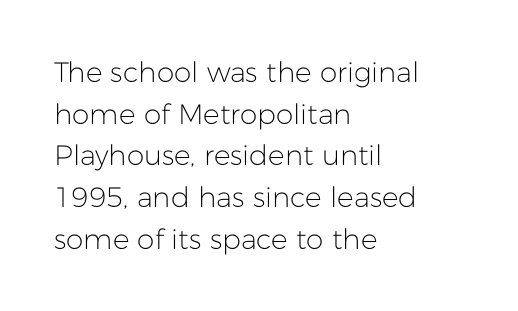
Q: Is the text bold? A: No.
Q: Is the text italic (slanted)? A: No, it is upright.
Q: Is the typeface a serif or a sans-serif typeface? A: Sans-serif.
Q: Is the text underlined? A: No.
Q: How is the paragraph aligned? A: Left-aligned.
Q: Is the spacing between letters normal or unusually wide? A: Normal.
Q: Is the spacing between lines tight, normal or loose? A: Normal.
Q: Width (condensed, normal, or wide)? A: Normal.
Q: Stroke contrast? A: Low.
Q: x-height? A: Medium.
Q: Monospaced? A: No.
